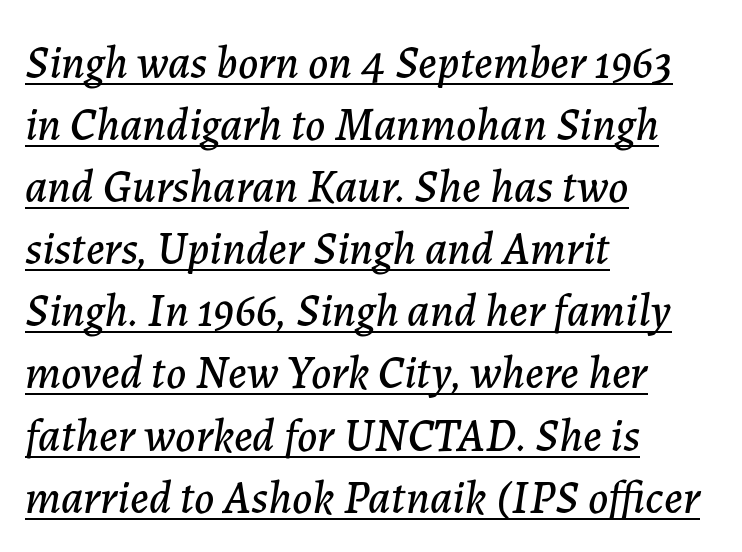
{"italic": "yes", "lean": "right", "slant_degrees": 7, "width": "normal", "stroke_contrast": "low", "x_height": "medium", "monospaced": "no", "underline": "yes", "align": "left", "line_spacing": "normal", "line_spacing_ratio": 1.35, "letter_spacing": "normal", "letter_spacing_em": 0.0, "glyph_px": 46}
